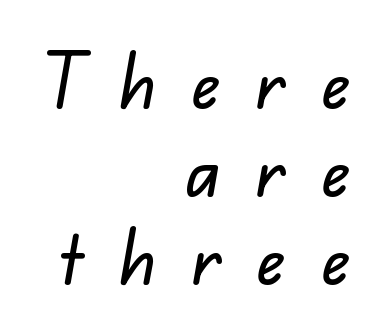
The image shows 76 px sans-serif type; set right-aligned, line spacing 1.16x, unusually wide letter spacing (+0.47 em), not underlined; low stroke contrast and a small x-height.
